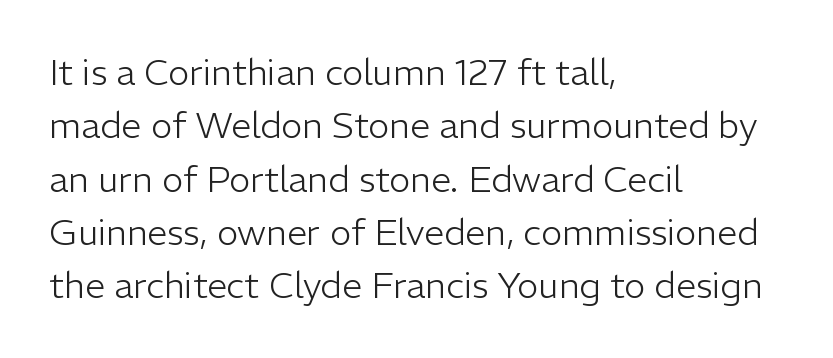
The image shows 36 px light sans-serif type, upright; set left-aligned, normal line spacing (1.48x), normal letter spacing, not underlined; low stroke contrast and a medium x-height.
